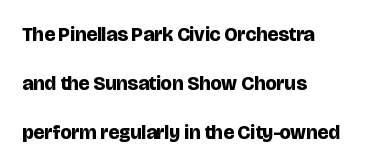
The image shows 20 px bold type, upright; set left-aligned, loose line spacing (2.46x), normal letter spacing, not underlined.
